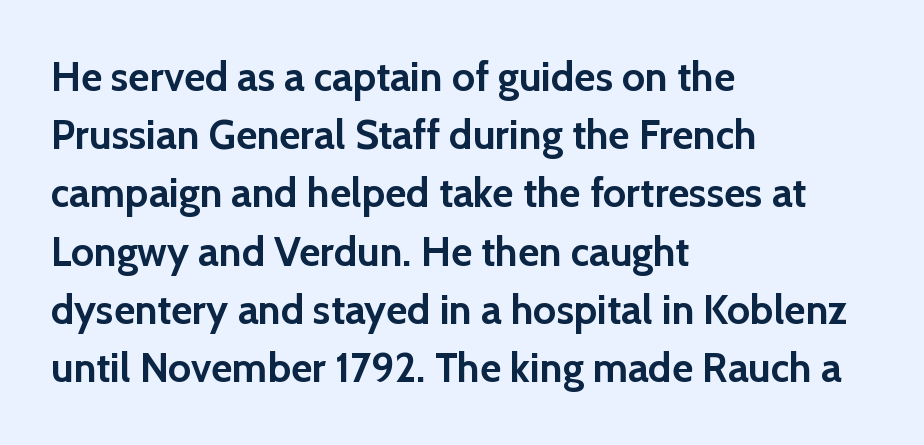
The passage shown has conventional tracking throughout. Every letter is thick-stroked: bold, no question. A classic flush-left, rag-right setting is used for this passage. Baseline-to-baseline distance is the conventional proportion of letter height. You could not count columns in this text — the font is proportionally spaced. The lettering stays uniformly vertical, giving the passage a roman look.
